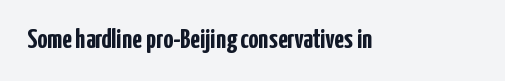
The image shows 28 px semibold, condensed sans-serif type, upright; set normal letter spacing, not underlined; low stroke contrast and a medium x-height.
